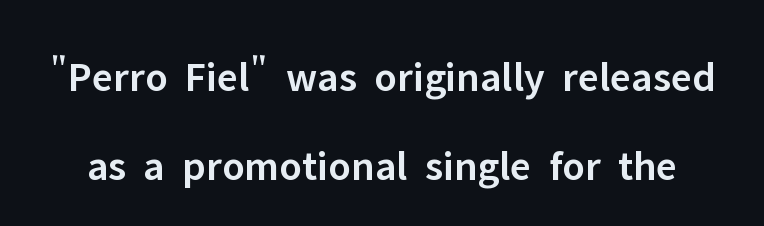
One glance says open: line gaps are wider than usual. It's the straight-up-and-down kind of type. The passage shown is typed in a proportional face where columns would drift. The letterforms sit shoulder to shoulder at normal distance.
